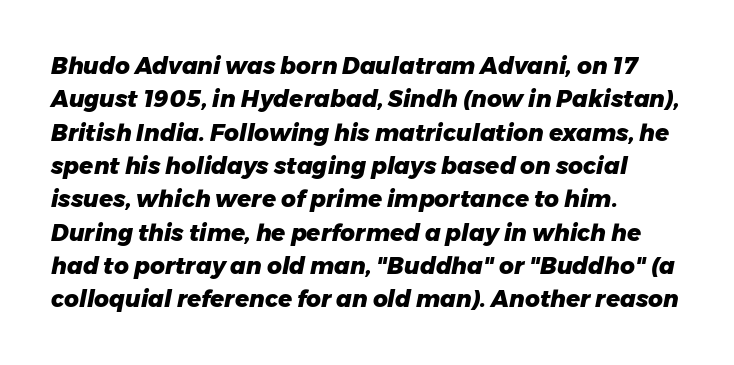
Q: Is the text bold? A: Yes.
Q: Is the text italic (slanted)? A: Yes, it leans right by about 11 degrees.
Q: Is the text underlined? A: No.
Q: How is the paragraph aligned? A: Left-aligned.
Q: Is the spacing between letters normal or unusually wide? A: Normal.
Q: Is the spacing between lines tight, normal or loose? A: Normal.
